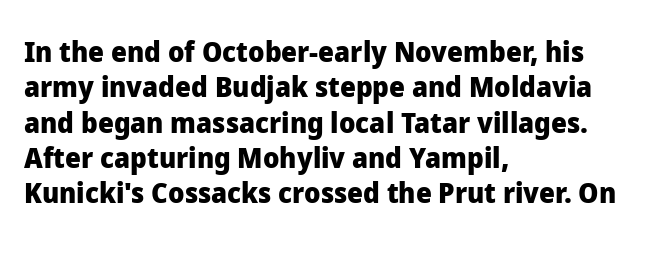
{"serif": "no", "italic": "no", "bold": "yes", "weight": "heavy", "width": "normal", "stroke_contrast": "low", "x_height": "medium", "monospaced": "no", "underline": "no", "align": "left", "line_spacing": "normal", "line_spacing_ratio": 1.26, "letter_spacing": "normal", "letter_spacing_em": 0.0, "glyph_px": 28}
